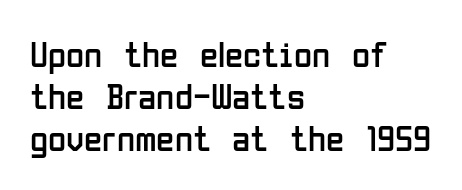
The image shows 37 px regular-weight, condensed sans-serif type, upright; set left-aligned, tight line spacing (1.14x), normal letter spacing, not underlined; low stroke contrast and a medium x-height.
